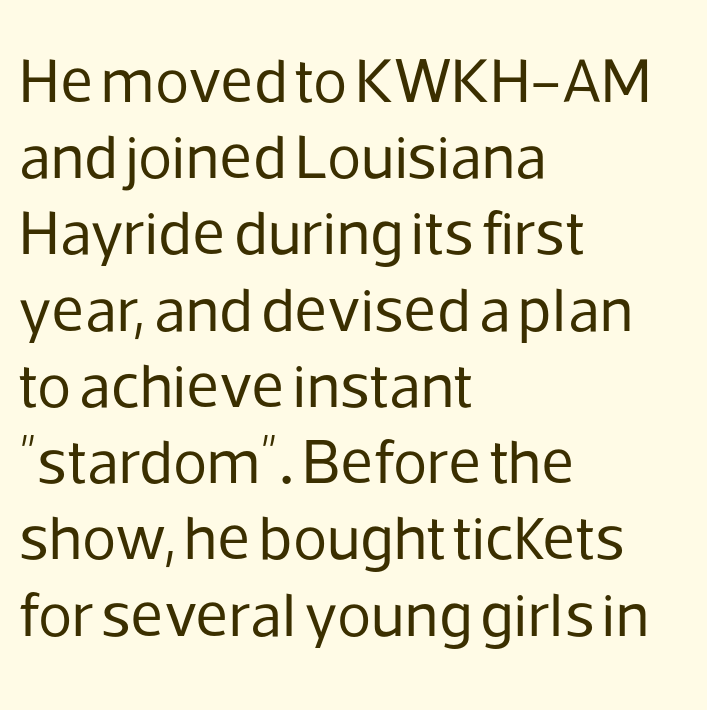
Q: Is the text bold? A: No.
Q: Is the text italic (slanted)? A: No, it is upright.
Q: Is the typeface a serif or a sans-serif typeface? A: Sans-serif.
Q: Is the text underlined? A: No.
Q: How is the paragraph aligned? A: Left-aligned.
Q: Is the spacing between letters normal or unusually wide? A: Normal.
Q: Width (condensed, normal, or wide)? A: Normal.
Q: Stroke contrast? A: Low.
Q: x-height? A: Medium.
Q: Monospaced? A: No.
